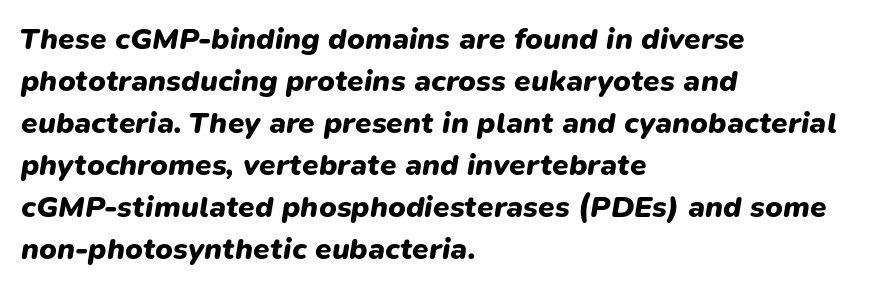
Line starts are locked; line ends wander. Strokes here are thick enough to call this a true bold. Proportional: the letters do not fall into vertical columns. Decoration check: the copy has no underline. Glyph-to-glyph distance matches everyday printed text. The vertical gap from one line to the next is medium.
